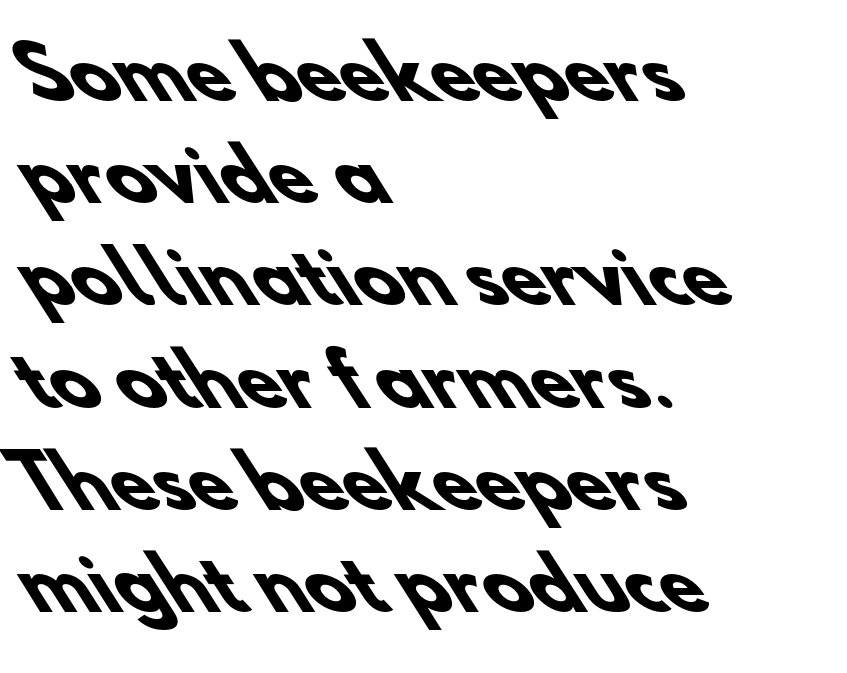
A typesetter would call this proportional, since set widths differ per character. Nothing unusual about the tracking: characters are spaced as the font intends. Quick note: interline space is typical. Decoration check: the copy has no underline. The typesetting leans heavy: a genuine bold. The passage shown is typeset with a sans-serif family.
